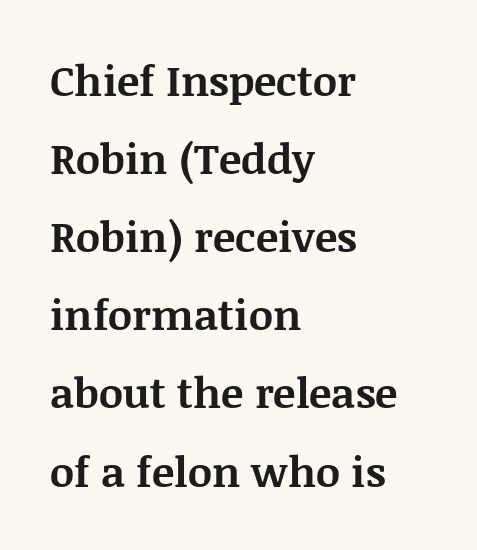
Q: Is the text bold? A: Yes.
Q: Is the text italic (slanted)? A: No, it is upright.
Q: Is the typeface a serif or a sans-serif typeface? A: Serif.
Q: Is the text underlined? A: No.
Q: How is the paragraph aligned? A: Left-aligned.
Q: Is the spacing between letters normal or unusually wide? A: Normal.
Q: Width (condensed, normal, or wide)? A: Normal.
Q: Stroke contrast? A: Medium.
Q: x-height? A: Large.
Q: Monospaced? A: No.
